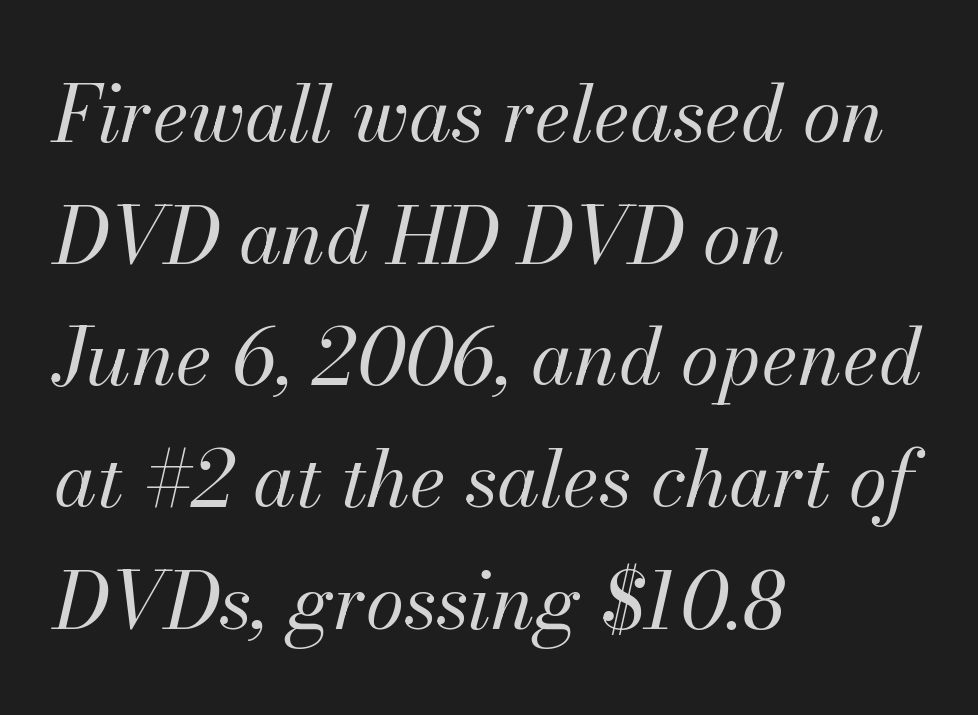
In terms of leading, this rendering sits right in the middle. Tall strokes in this sample are angled rather than plumb. Bare-footed words on every line. Stroke thickness stays within the range of a standard reading face or lighter.
